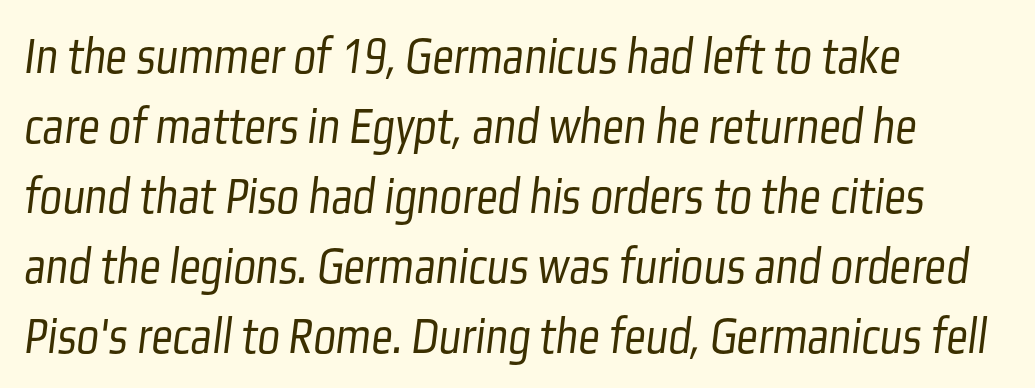
Standard letterfit; no display-style spreading of the glyphs. No feet cap the strokes, marking this as sans-serif type. The strokes are not fattened; the text isn't bold. Notice how descenders clear the ascenders below comfortably — that's standard leading.
